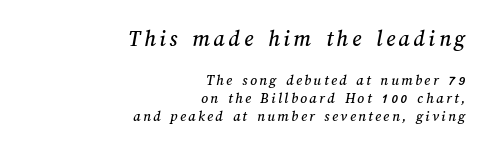
{"underline": "no", "align": "right", "line_spacing_ratio": 1.2, "larger_block": "first", "size_ratio": 1.53, "glyph_px": 23}
